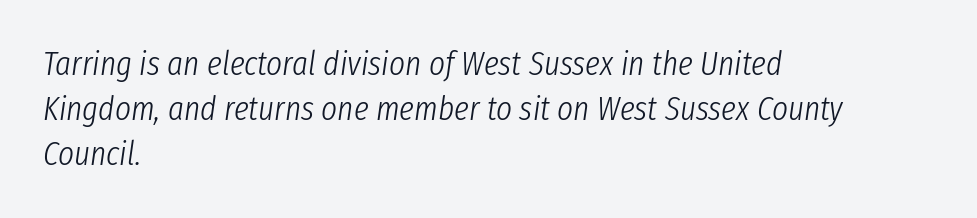
{"italic": "yes", "lean": "right", "slant_degrees": 8, "bold": "no", "weight": "light", "width": "condensed", "stroke_contrast": "low", "x_height": "medium", "monospaced": "no", "underline": "no", "align": "left", "line_spacing": "normal", "line_spacing_ratio": 1.32, "letter_spacing": "normal", "letter_spacing_em": 0.0, "glyph_px": 34}
